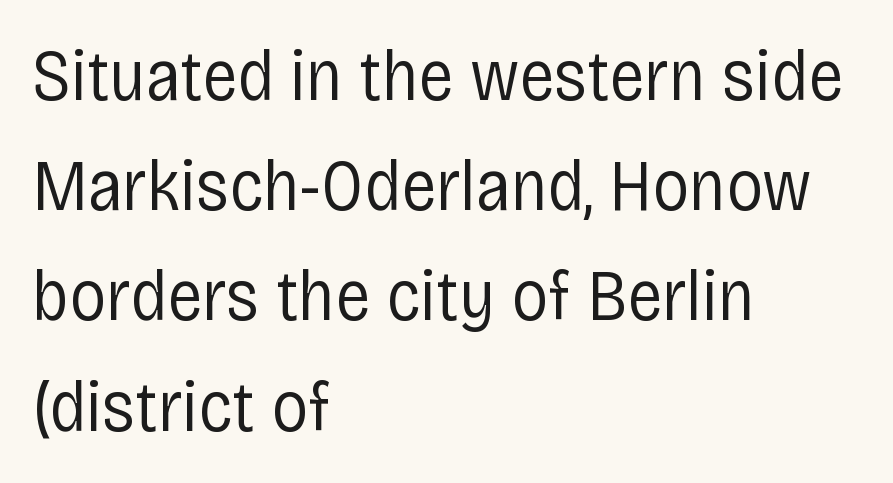
Q: Is the text bold? A: No.
Q: Is the text italic (slanted)? A: No, it is upright.
Q: Is the typeface a serif or a sans-serif typeface? A: Sans-serif.
Q: Is the text underlined? A: No.
Q: How is the paragraph aligned? A: Left-aligned.
Q: Is the spacing between letters normal or unusually wide? A: Normal.
Q: Is the spacing between lines tight, normal or loose? A: Normal.
Q: Width (condensed, normal, or wide)? A: Condensed.
Q: Stroke contrast? A: Low.
Q: x-height? A: Large.
Q: Monospaced? A: No.
